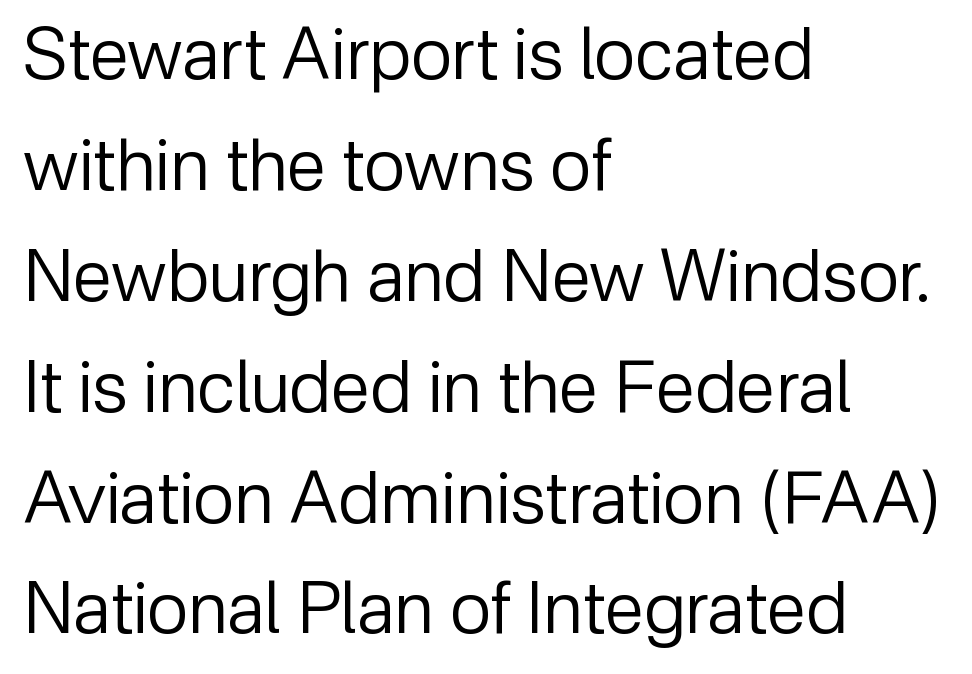
The image shows 72 px regular-weight sans-serif type, upright; set left-aligned, normal line spacing (1.54x), normal letter spacing, not underlined; low stroke contrast and a medium x-height.
